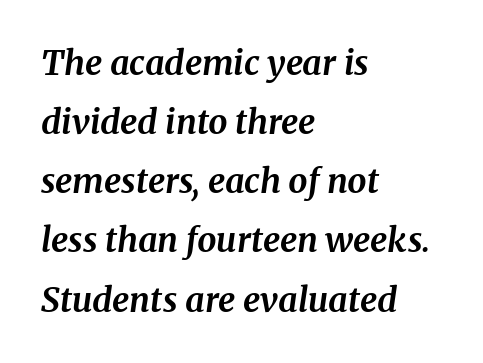
Q: Is the text bold? A: Yes.
Q: Is the text italic (slanted)? A: Yes, it leans right by about 8 degrees.
Q: Is the typeface a serif or a sans-serif typeface? A: Serif.
Q: Is the text underlined? A: No.
Q: How is the paragraph aligned? A: Left-aligned.
Q: Is the spacing between letters normal or unusually wide? A: Normal.
Q: Width (condensed, normal, or wide)? A: Normal.
Q: Stroke contrast? A: Medium.
Q: x-height? A: Medium.
Q: Monospaced? A: No.
